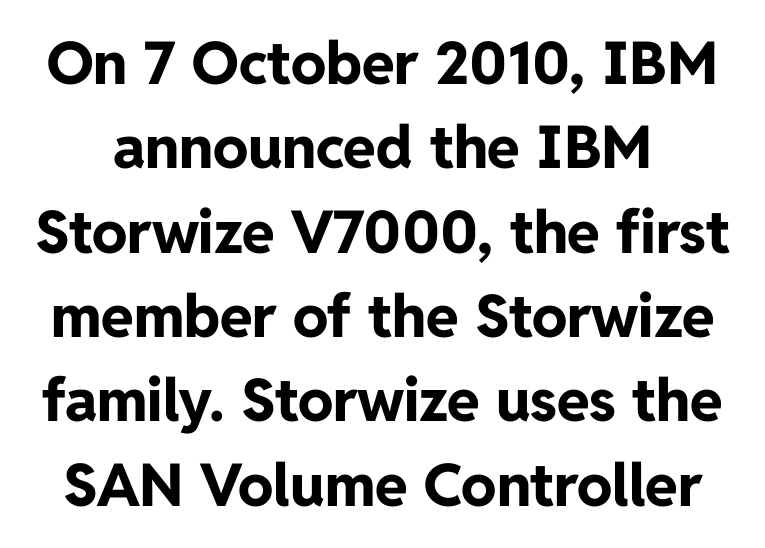
I'd call this a sans setting — the letters go barefoot. The type sits square on the baseline with zero lean. Honestly, the letter spacing is just normal — you wouldn't notice it. Lines of text with bare space underneath. Rows of type keep a routine distance in the vertical direction.
